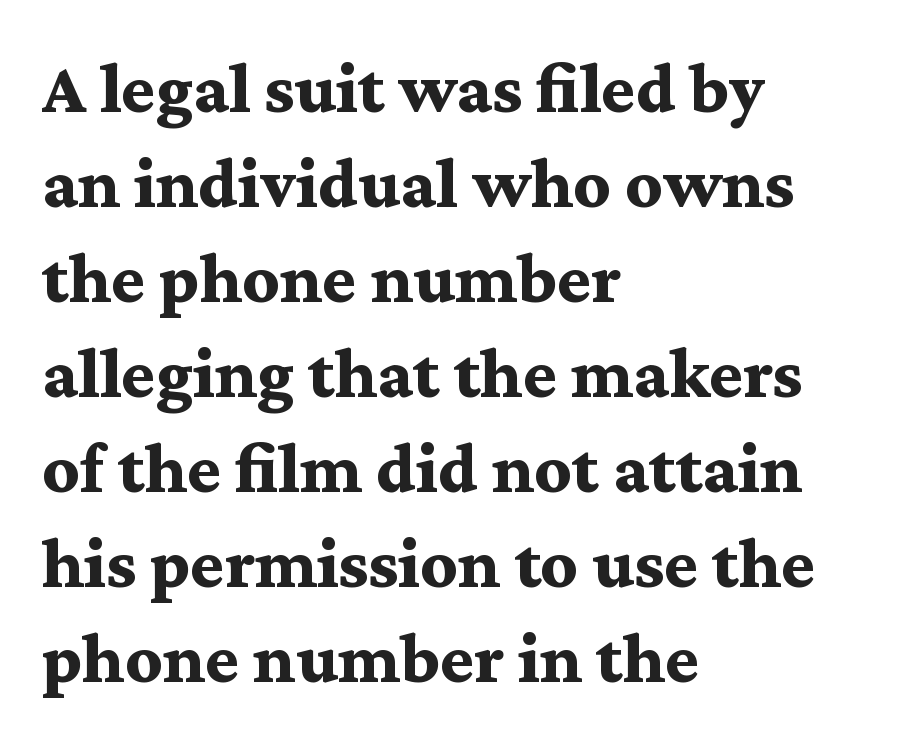
{"serif": "yes", "italic": "no", "bold": "yes", "weight": "bold", "width": "wide", "stroke_contrast": "medium", "x_height": "medium", "monospaced": "no", "underline": "no", "align": "left", "line_spacing": "normal", "line_spacing_ratio": 1.32, "letter_spacing": "normal", "letter_spacing_em": 0.0, "glyph_px": 72}
